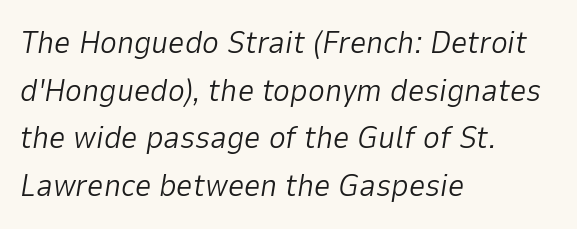
Does extra space separate the letters? No, they use regular spacing. The rendering applies a slant to the glyphs. Clear beneath every line of the passage. The passage is arranged the way most books set body copy — flush left.
